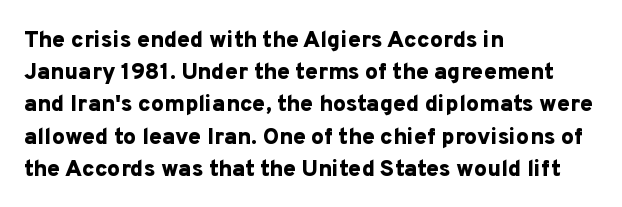
Q: Is the text bold? A: Yes.
Q: Is the text italic (slanted)? A: No, it is upright.
Q: Is the text underlined? A: No.
Q: How is the paragraph aligned? A: Left-aligned.
Q: Is the spacing between letters normal or unusually wide? A: Normal.
Q: Is the spacing between lines tight, normal or loose? A: Normal.
